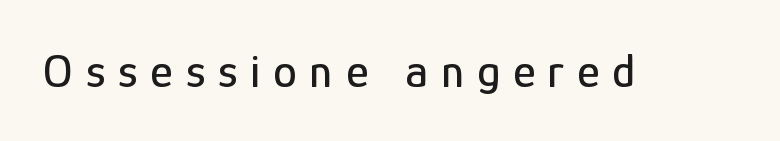
The image shows 48 px condensed sans-serif type, upright; set unusually wide letter spacing (+0.27 em), not underlined; low stroke contrast and a medium x-height.
